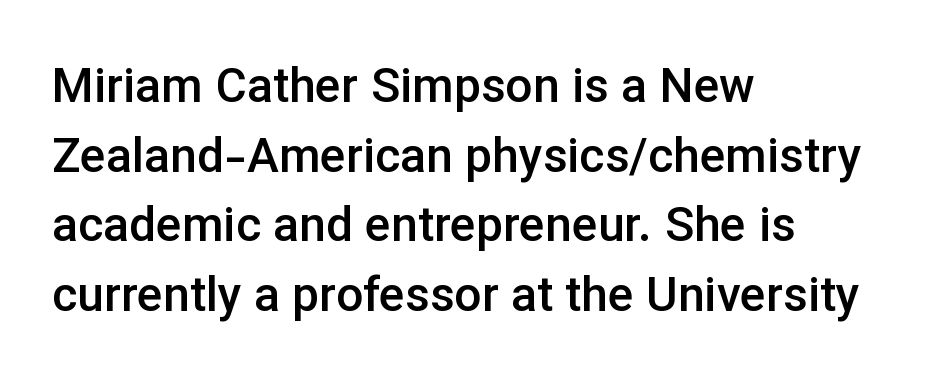
Q: Is the text bold? A: Semi-bold.
Q: Is the text italic (slanted)? A: No, it is upright.
Q: Is the typeface a serif or a sans-serif typeface? A: Sans-serif.
Q: Is the text underlined? A: No.
Q: How is the paragraph aligned? A: Left-aligned.
Q: Is the spacing between letters normal or unusually wide? A: Normal.
Q: Is the spacing between lines tight, normal or loose? A: Normal.
Q: Width (condensed, normal, or wide)? A: Normal.
Q: Stroke contrast? A: Low.
Q: x-height? A: Medium.
Q: Monospaced? A: No.
